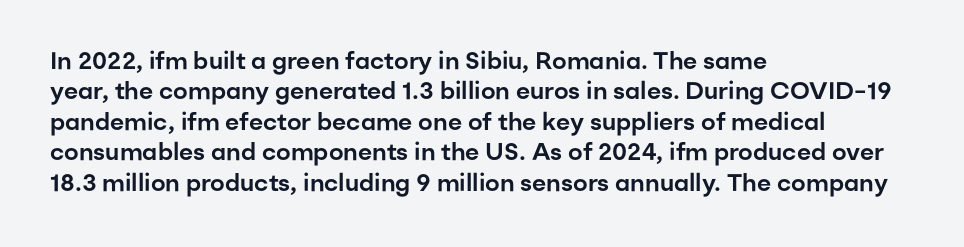
Q: Is the text italic (slanted)? A: No, it is upright.
Q: Is the text underlined? A: No.
Q: How is the paragraph aligned? A: Left-aligned.
Q: Is the spacing between letters normal or unusually wide? A: Normal.
Q: Is the spacing between lines tight, normal or loose? A: Normal.
